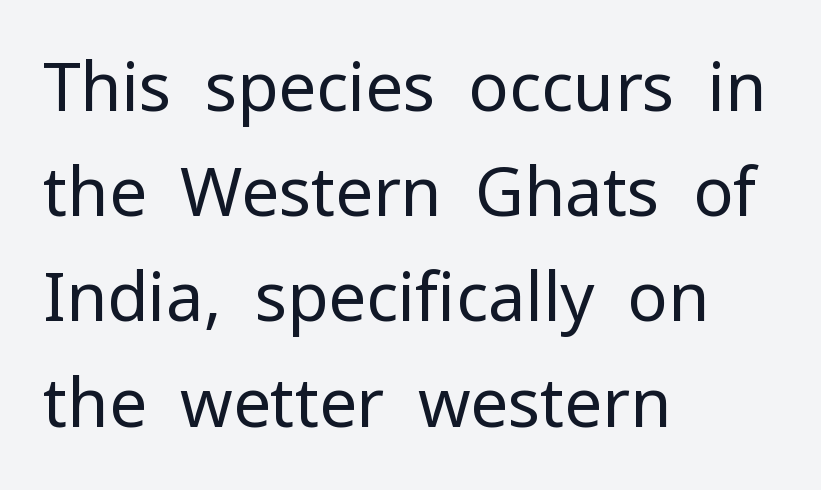
The cut favours lightness, reaching ordinary text weight at its darkest. This sample keeps an unexceptional amount of space between lines. The setting favours the left margin, as ordinary paragraphs usually do. Character widths vary here, with narrow letters taking less room than wide ones.
